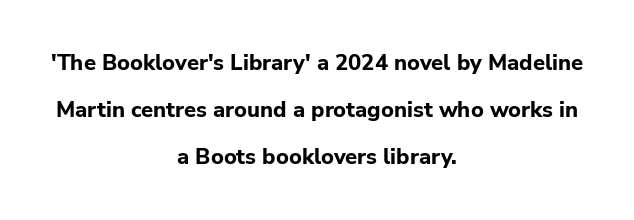
{"italic": "no", "bold": "yes", "underline": "no", "align": "center", "line_spacing": "loose", "line_spacing_ratio": 2.14, "letter_spacing": "normal", "letter_spacing_em": 0.0, "glyph_px": 22}
